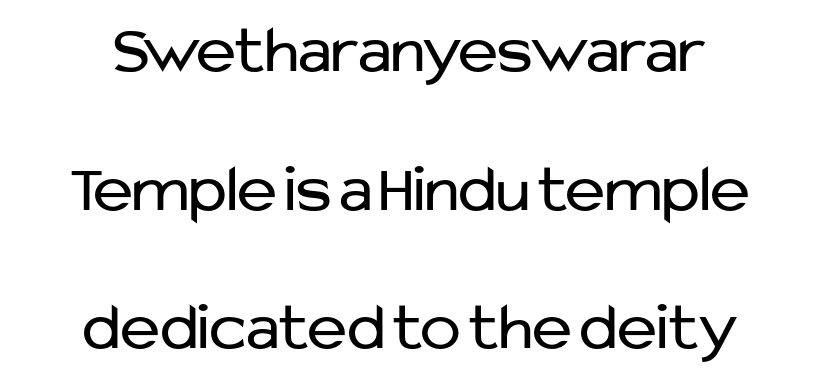
The image shows 68 px regular-weight sans-serif type, upright; set centered, loose line spacing (2.04x), normal letter spacing, not underlined; low stroke contrast and a medium x-height.
